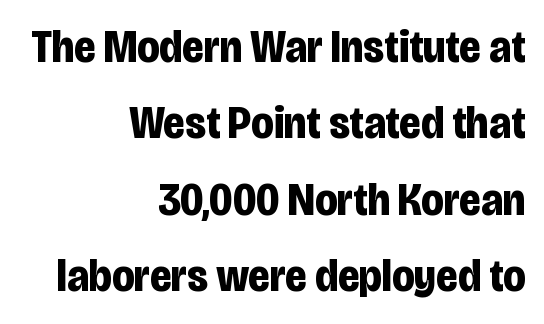
The image shows 46 px bold, condensed sans-serif type, upright; set right-aligned, normal line spacing (1.66x), normal letter spacing, not underlined; low stroke contrast and a large x-height.
